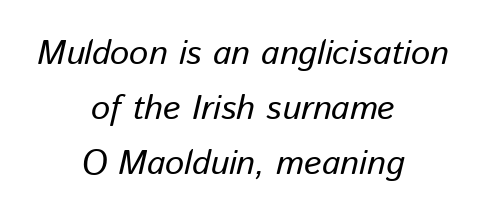
Q: Is the text bold? A: No.
Q: Is the text italic (slanted)? A: Yes, it leans right by about 13 degrees.
Q: Is the text underlined? A: No.
Q: How is the paragraph aligned? A: Centered.
Q: Is the spacing between letters normal or unusually wide? A: Normal.
Q: Is the spacing between lines tight, normal or loose? A: Normal.
Q: Width (condensed, normal, or wide)? A: Normal.
Q: Stroke contrast? A: Low.
Q: x-height? A: Medium.
Q: Monospaced? A: No.
